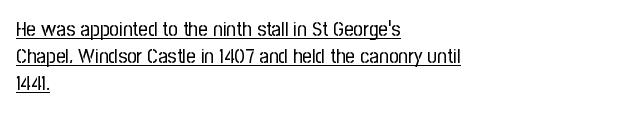
The image shows 21 px text type, upright; set left-aligned, normal line spacing (1.29x), normal letter spacing, underlined.
